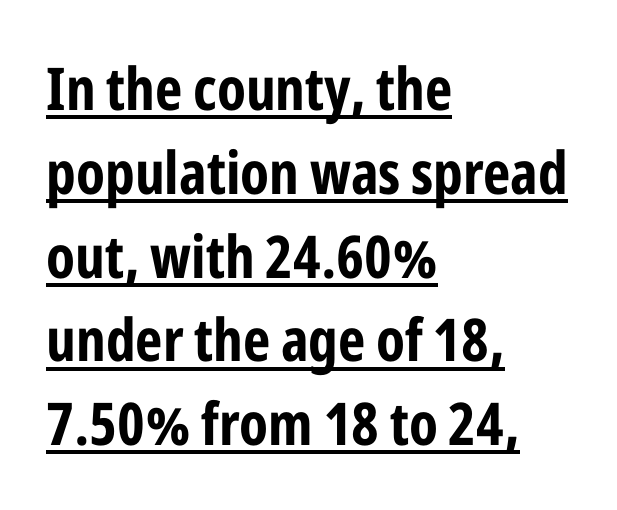
The image shows 59 px bold, condensed sans-serif type, upright; set left-aligned, normal line spacing (1.42x), normal letter spacing, underlined; low stroke contrast and a medium x-height.
